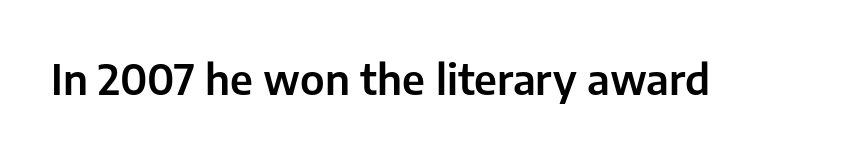
The image shows 42 px sans-serif type, upright; set normal letter spacing, not underlined; low stroke contrast and a medium x-height.
